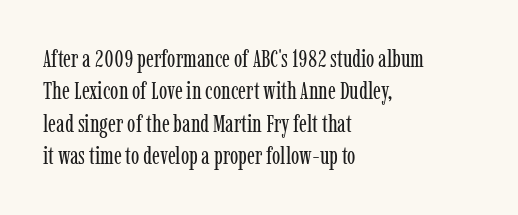
The words here are not underlined. Whoever set this chose a conventional vertical rhythm. Honestly, the letter spacing is just normal — you wouldn't notice it. Tall strokes in this sample are plumb rather than angled. Compared with a centered layout, this one pins lines to the left instead. The weight tops out at a normal text grade.
